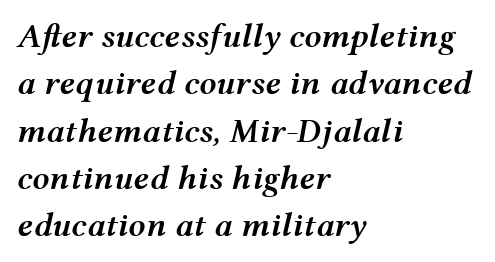
Think of a printed novel: that variable character pitch is what you see here. Reading down the block, your eye returns to a fixed left position each line. No word sits above an underline. The vertical gap from one line to the next is medium. A typesetter would mark this as italic.
